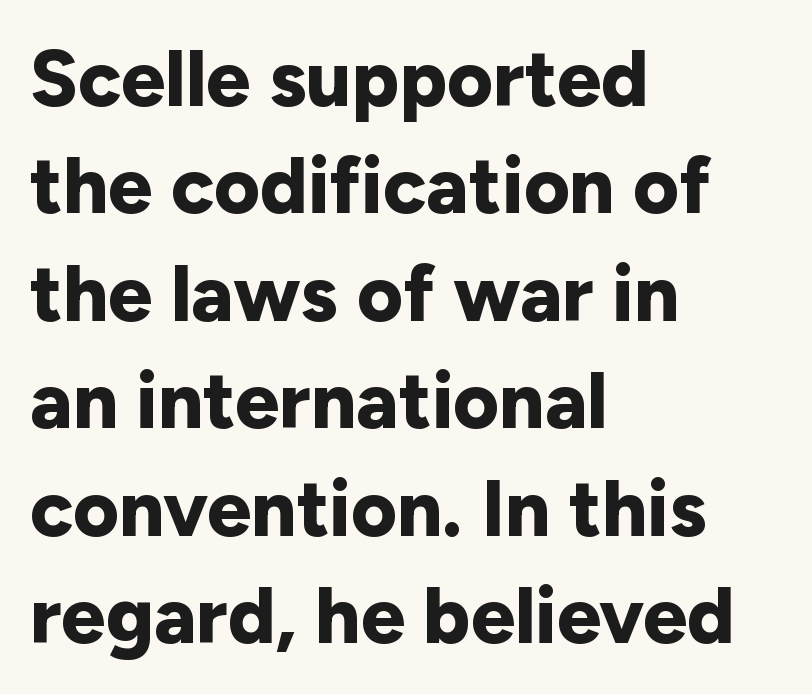
The image shows 79 px bold sans-serif type, upright; set left-aligned, normal line spacing (1.36x), normal letter spacing, not underlined; low stroke contrast and a medium x-height.
